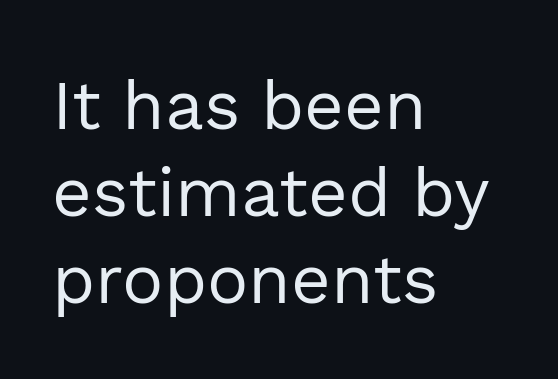
The font's upright variant was chosen for this text. The letterforms sit at book weight or below. Spacing between characters is what you'd get straight out of the box. Is the block centered? No — it sits flush against the left margin.
